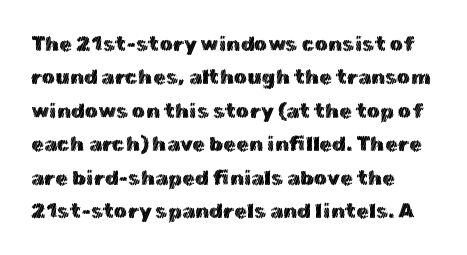
{"italic": "no", "underline": "no", "align": "left", "line_spacing": "normal", "line_spacing_ratio": 1.59, "letter_spacing": "normal", "letter_spacing_em": 0.0, "glyph_px": 21}
